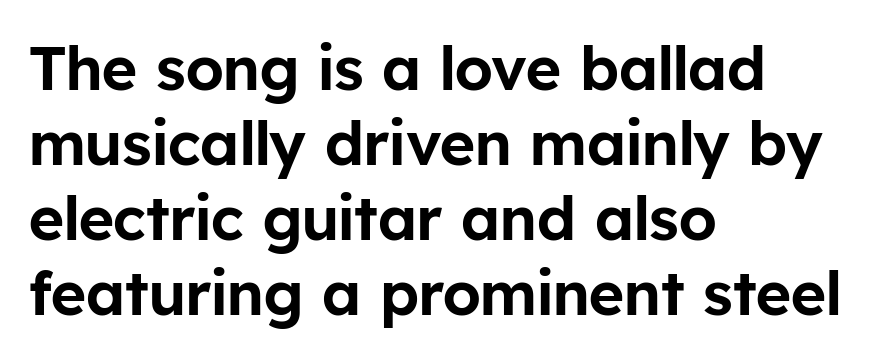
{"serif": "no", "italic": "no", "width": "normal", "stroke_contrast": "low", "x_height": "medium", "monospaced": "no", "underline": "no", "align": "left", "line_spacing_ratio": 1.23, "letter_spacing": "normal", "letter_spacing_em": 0.0, "glyph_px": 61}
